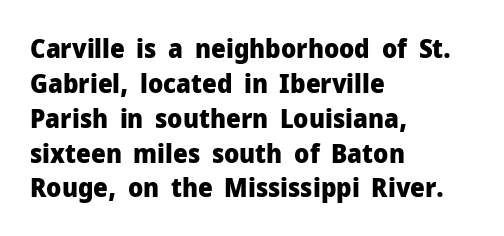
{"italic": "no", "bold": "yes", "underline": "no", "align": "left", "line_spacing": "normal", "line_spacing_ratio": 1.34, "letter_spacing": "normal", "letter_spacing_em": 0.0, "glyph_px": 26}
